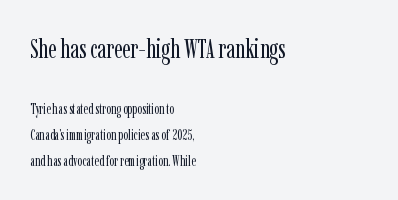
The image shows 26 px text type, upright; set left-aligned, line spacing 1.85x, normal letter spacing, not underlined; the first (top) block is 1.86x larger.
